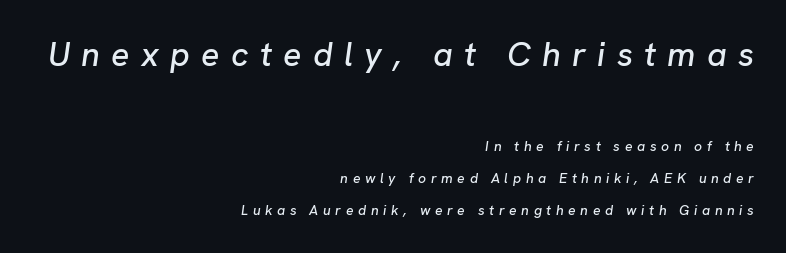
The letters in the upper block stand taller than those in the block below. Right-aligned paragraph, ragged on the left. Words appear elongated and porous because spacing is wide. Leading: increased.
